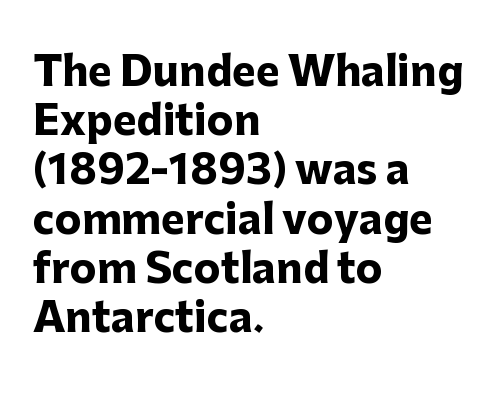
Q: Is the text bold? A: Yes.
Q: Is the text italic (slanted)? A: No, it is upright.
Q: Is the typeface a serif or a sans-serif typeface? A: Sans-serif.
Q: Is the text underlined? A: No.
Q: How is the paragraph aligned? A: Left-aligned.
Q: Is the spacing between letters normal or unusually wide? A: Normal.
Q: Width (condensed, normal, or wide)? A: Normal.
Q: Stroke contrast? A: Low.
Q: x-height? A: Medium.
Q: Monospaced? A: No.
